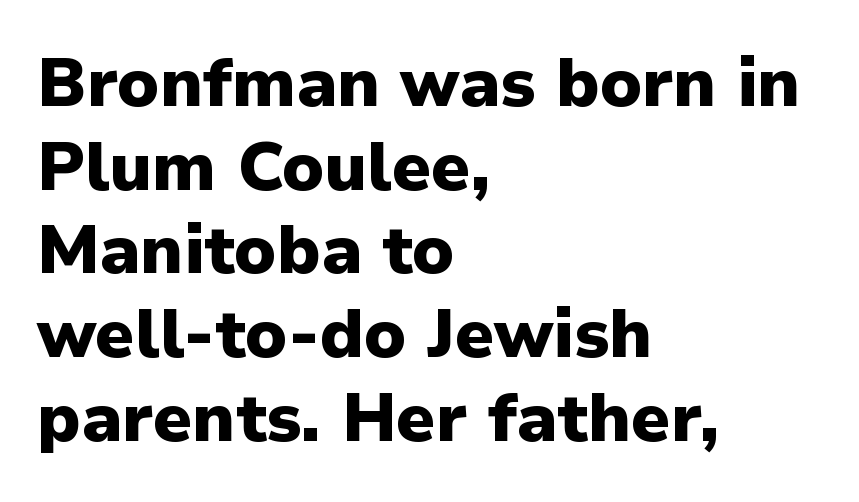
A typesetter would label this face a sans. In terms of posture, this sample is upright. Bold? Absolutely — the strokes are thick and heavy. The letters sit at their default tracking, neither squeezed nor spread. Nobody drew a line under any word here. Typeset ragged right — the left edge is the straight one.
